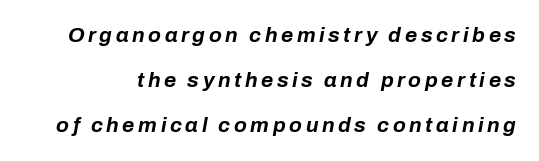
{"italic": "yes", "lean": "right", "slant_degrees": 10, "bold": "yes", "underline": "no", "line_spacing": "loose", "line_spacing_ratio": 2.15, "glyph_px": 21}
